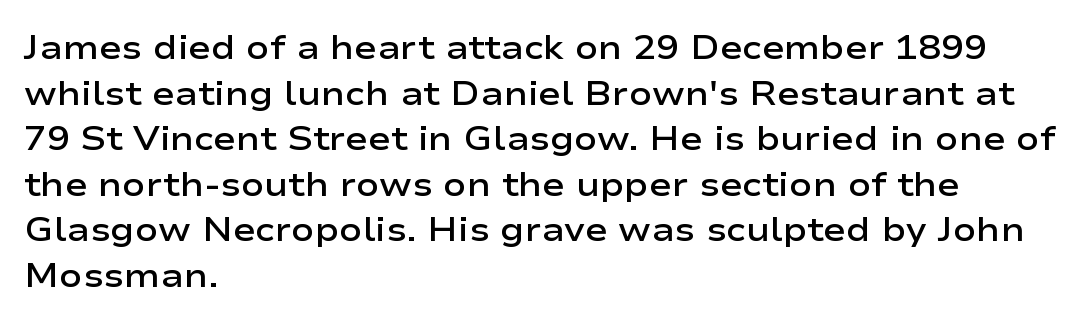
{"serif": "no", "italic": "no", "bold": "semi", "weight": "semibold", "width": "wide", "stroke_contrast": "low", "x_height": "medium", "monospaced": "no", "underline": "no", "align": "left", "line_spacing": "normal", "line_spacing_ratio": 1.34, "letter_spacing": "normal", "letter_spacing_em": 0.0, "glyph_px": 34}
